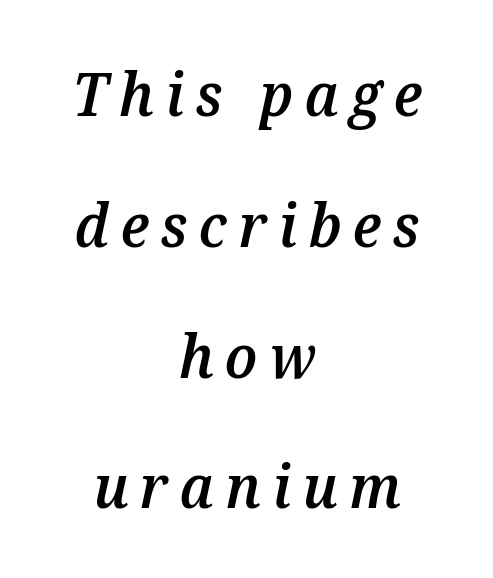
Q: Is the text bold? A: Semi-bold.
Q: Is the text italic (slanted)? A: Yes, it leans right by about 12 degrees.
Q: Is the text underlined? A: No.
Q: How is the paragraph aligned? A: Centered.
Q: Is the spacing between lines tight, normal or loose? A: Loose.
Q: Width (condensed, normal, or wide)? A: Normal.
Q: Stroke contrast? A: Medium.
Q: x-height? A: Medium.
Q: Monospaced? A: No.
